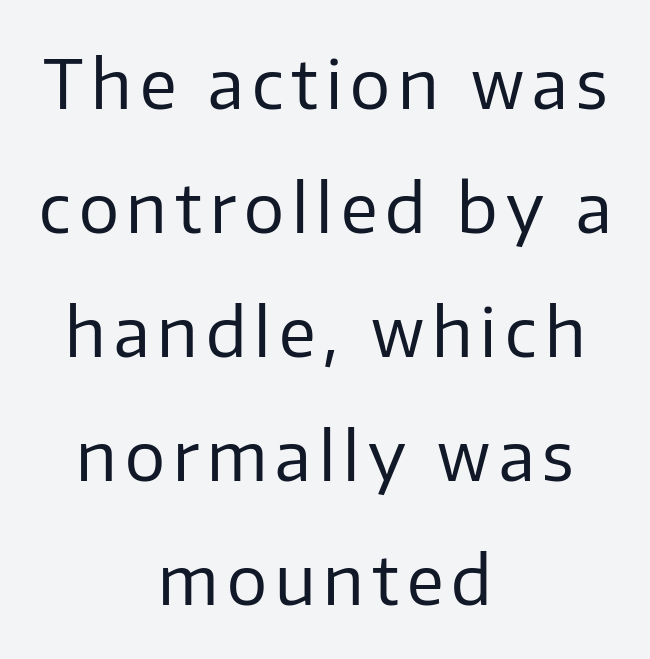
The image shows 67 px regular-weight sans-serif type, upright; set centered, line spacing 1.85x, not underlined; low stroke contrast and a medium x-height.
